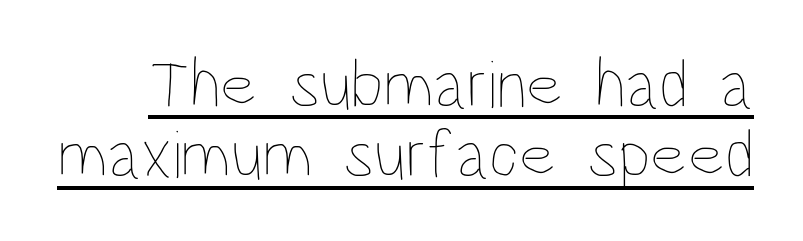
Q: Is the text bold? A: No.
Q: Is the text italic (slanted)? A: No, it is upright.
Q: Is the text underlined? A: Yes.
Q: Is the spacing between letters normal or unusually wide? A: Normal.
Q: Is the spacing between lines tight, normal or loose? A: Tight.
Q: Width (condensed, normal, or wide)? A: Condensed.
Q: Stroke contrast? A: Low.
Q: x-height? A: Large.
Q: Monospaced? A: No.
